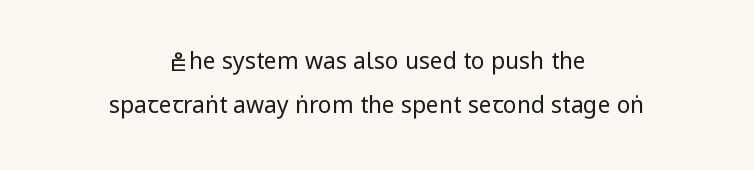
{"italic": "no", "bold": "no", "underline": "no", "align": "center", "line_spacing": "loose", "line_spacing_ratio": 1.91, "letter_spacing": "normal", "letter_spacing_em": 0.0, "glyph_px": 23}
